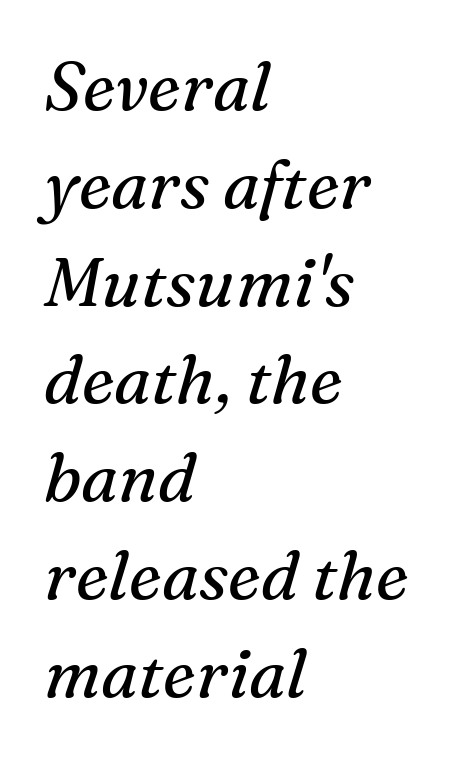
One glance says typical: line gaps are just what's usual. Weight: not bold — regular or lighter. Observe the ordinary spacing: letters are neighbours, not strangers. In terms of letterform style, serifs are clearly present. The passage shown is not underscored anywhere. Proportional: the letters do not fall into vertical columns.
